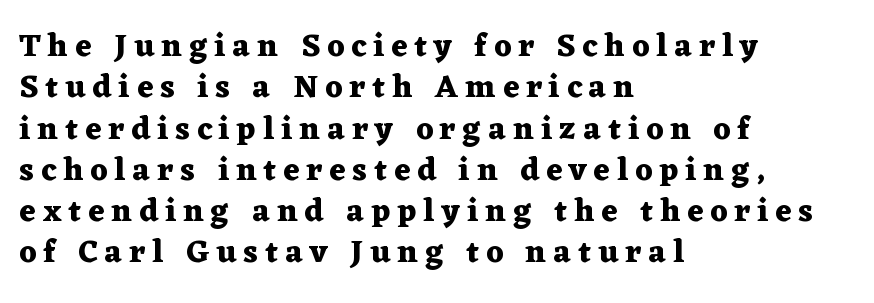
{"serif": "yes", "italic": "no", "bold": "yes", "weight": "heavy", "width": "wide", "stroke_contrast": "medium", "x_height": "medium", "monospaced": "no", "underline": "no", "align": "left", "line_spacing": "normal", "line_spacing_ratio": 1.29, "letter_spacing": "wide", "letter_spacing_em": 0.22, "glyph_px": 32}
